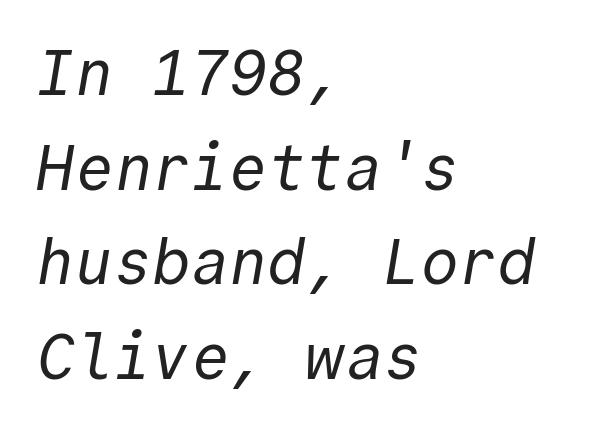
The image shows 64 px regular-weight sans-serif type, monospaced; set left-aligned, normal line spacing (1.48x), normal letter spacing, not underlined; a medium x-height.
